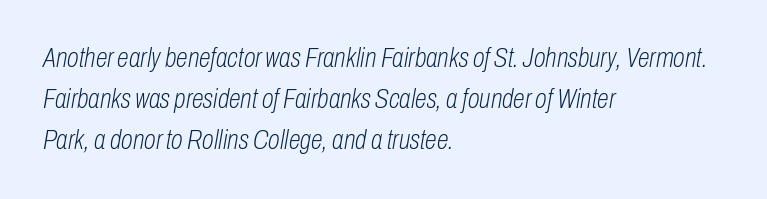
{"italic": "yes", "lean": "right", "slant_degrees": 10, "bold": "no", "underline": "no", "align": "left", "line_spacing": "normal", "line_spacing_ratio": 1.52, "letter_spacing": "normal", "letter_spacing_em": 0.0, "glyph_px": 27}
